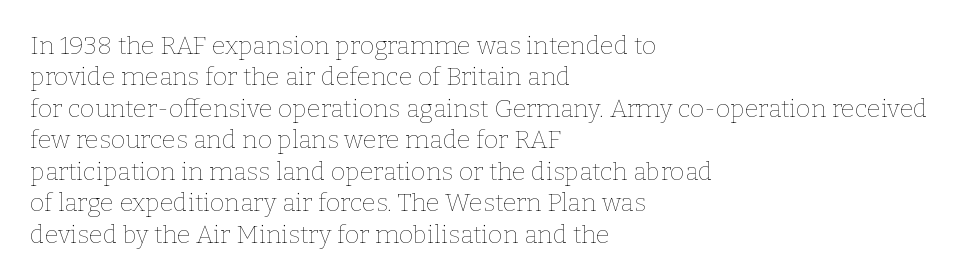
Q: Is the text bold? A: No.
Q: Is the text italic (slanted)? A: No, it is upright.
Q: Is the text underlined? A: No.
Q: How is the paragraph aligned? A: Left-aligned.
Q: Is the spacing between letters normal or unusually wide? A: Normal.
Q: Is the spacing between lines tight, normal or loose? A: Normal.
